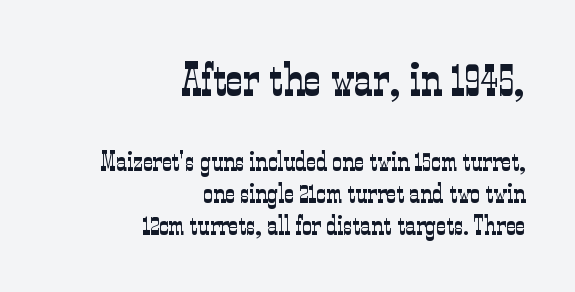
Teacher's note: observe the even right margin — that is flush-right alignment. Which of the two is more prominent by size? The first, at the top. Stems here are at most as thick as an everyday book face. How are the letters spaced? Ordinarily, with no added tracking. The foot of each line stays bare and open. A typesetter would call this proportional, since set widths differ per character.
